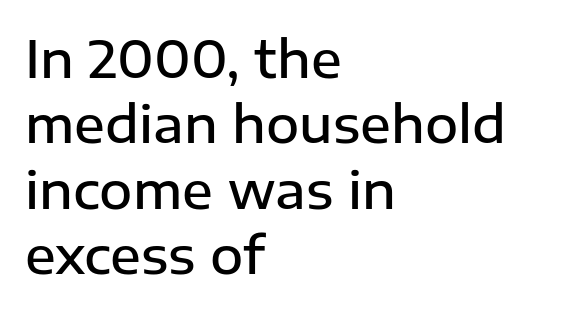
{"serif": "no", "italic": "no", "bold": "semi", "weight": "semibold", "width": "normal", "stroke_contrast": "low", "x_height": "medium", "monospaced": "no", "underline": "no", "align": "left", "line_spacing": "normal", "line_spacing_ratio": 1.28, "letter_spacing": "normal", "letter_spacing_em": 0.0, "glyph_px": 51}
